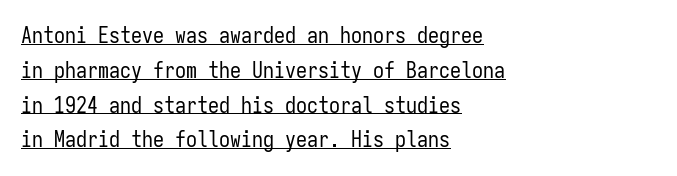
Q: Is the text bold? A: No.
Q: Is the text italic (slanted)? A: No, it is upright.
Q: Is the text underlined? A: Yes.
Q: How is the paragraph aligned? A: Left-aligned.
Q: Is the spacing between letters normal or unusually wide? A: Normal.
Q: Is the spacing between lines tight, normal or loose? A: Normal.
